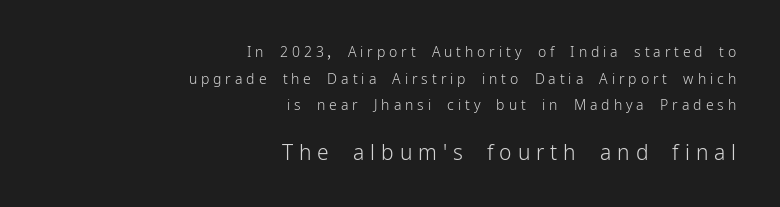
The image shows 21 px text type, upright; set right-aligned, loose line spacing (1.9x), unusually wide letter spacing (+0.28 em), not underlined; the second (bottom) block is 1.5x larger.
